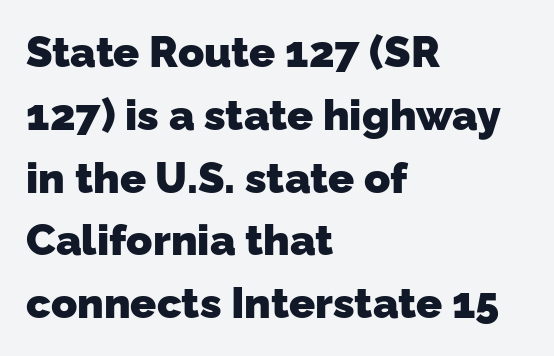
{"serif": "no", "bold": "yes", "weight": "heavy", "width": "normal", "stroke_contrast": "low", "x_height": "medium", "monospaced": "no", "underline": "no", "align": "left", "line_spacing": "normal", "line_spacing_ratio": 1.46, "letter_spacing": "normal", "letter_spacing_em": 0.0, "glyph_px": 43}
